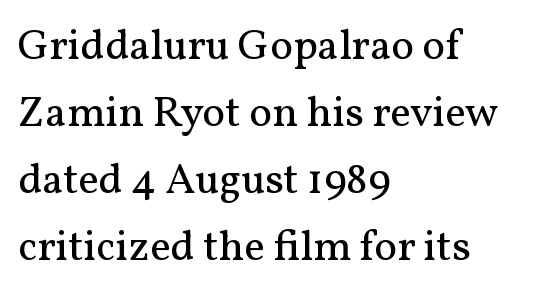
The image shows 43 px regular-weight serif type, upright; set left-aligned, normal line spacing (1.56x), normal letter spacing, not underlined; medium stroke contrast and a medium x-height.
